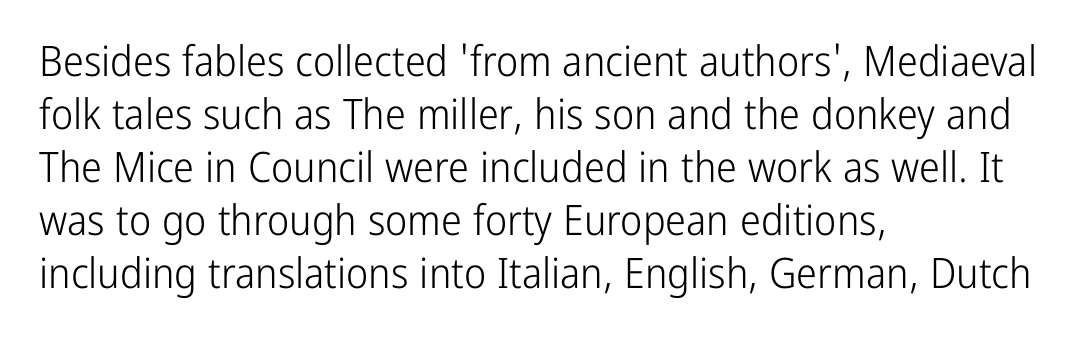
The image shows 42 px light, condensed sans-serif type, upright; set left-aligned, normal line spacing (1.26x), normal letter spacing, not underlined; low stroke contrast and a medium x-height.
